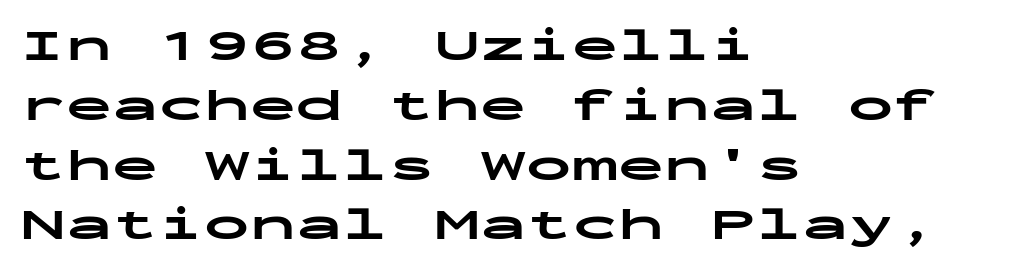
Typographically, this falls in the sans-serif category. Nope, not italic — everything's standing straight. The compositor pushed each line to the left boundary. The vertical gap from one line to the next is medium. This sample uses plain, unmodified letter spacing.
